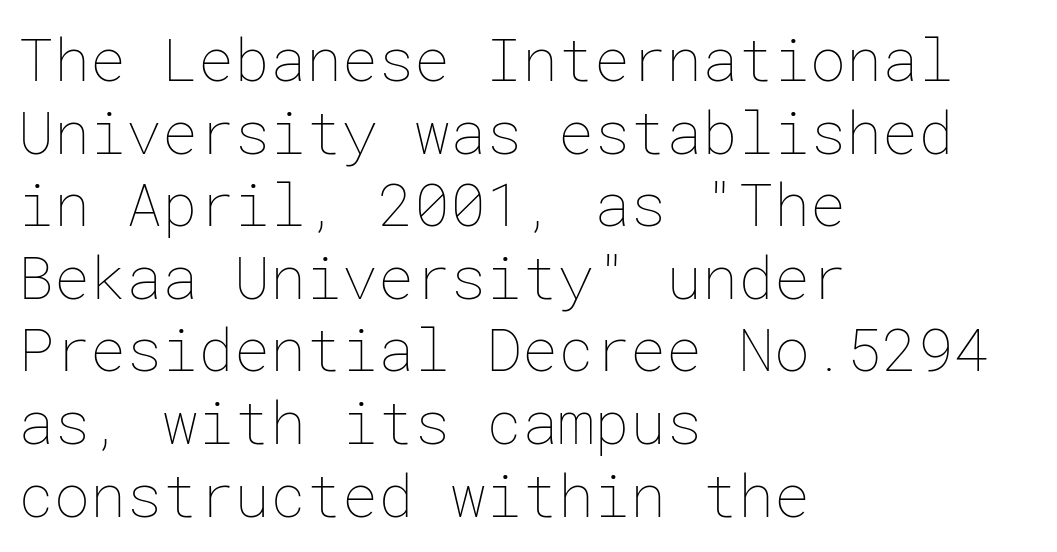
Q: Is the text bold? A: No.
Q: Is the text italic (slanted)? A: No, it is upright.
Q: Is the text underlined? A: No.
Q: How is the paragraph aligned? A: Left-aligned.
Q: Is the spacing between letters normal or unusually wide? A: Normal.
Q: Width (condensed, normal, or wide)? A: Normal.
Q: Stroke contrast? A: Low.
Q: x-height? A: Medium.
